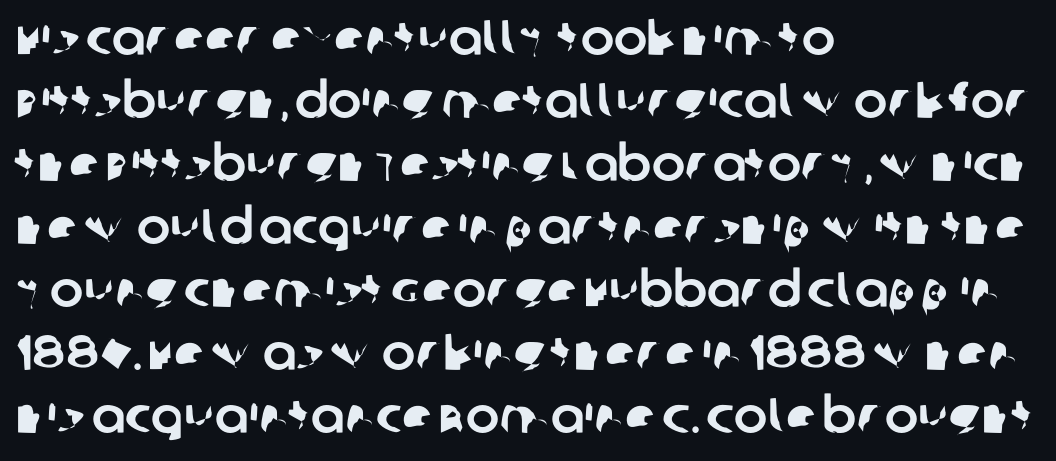
Q: Is the typeface a serif or a sans-serif typeface? A: Sans-serif.
Q: Is the text underlined? A: No.
Q: How is the paragraph aligned? A: Left-aligned.
Q: Is the spacing between letters normal or unusually wide? A: Normal.
Q: Is the spacing between lines tight, normal or loose? A: Normal.
Q: Width (condensed, normal, or wide)? A: Normal.
Q: Stroke contrast? A: Low.
Q: x-height? A: Large.
Q: Monospaced? A: No.
